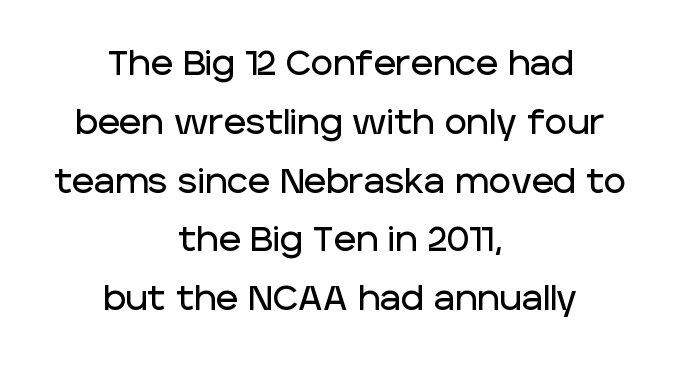
The image shows 34 px sans-serif type, upright; set centered, line spacing 1.73x, normal letter spacing, not underlined; low stroke contrast and a large x-height.
